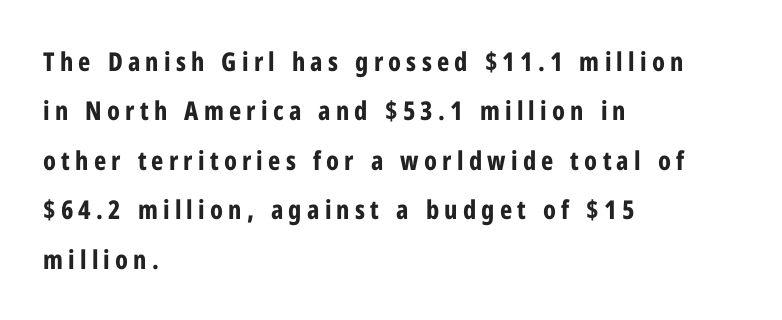
The image shows 26 px bold type, upright; set left-aligned, loose line spacing (1.9x), unusually wide letter spacing (+0.2 em), not underlined.
